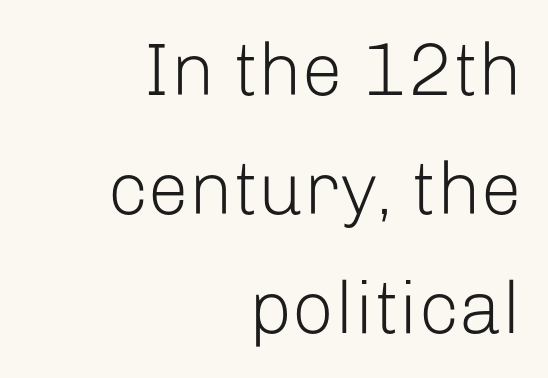
{"serif": "no", "italic": "no", "bold": "no", "weight": "light", "width": "normal", "stroke_contrast": "low", "x_height": "medium", "monospaced": "no", "underline": "no", "align": "right", "line_spacing": "normal", "line_spacing_ratio": 1.61, "letter_spacing": "normal", "letter_spacing_em": 0.0, "glyph_px": 74}
